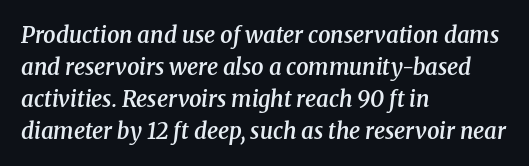
Q: Is the text bold? A: Semi-bold.
Q: Is the text italic (slanted)? A: Yes, it leans right by about 8 degrees.
Q: Is the text underlined? A: No.
Q: How is the paragraph aligned? A: Left-aligned.
Q: Is the spacing between letters normal or unusually wide? A: Normal.
Q: Is the spacing between lines tight, normal or loose? A: Normal.
